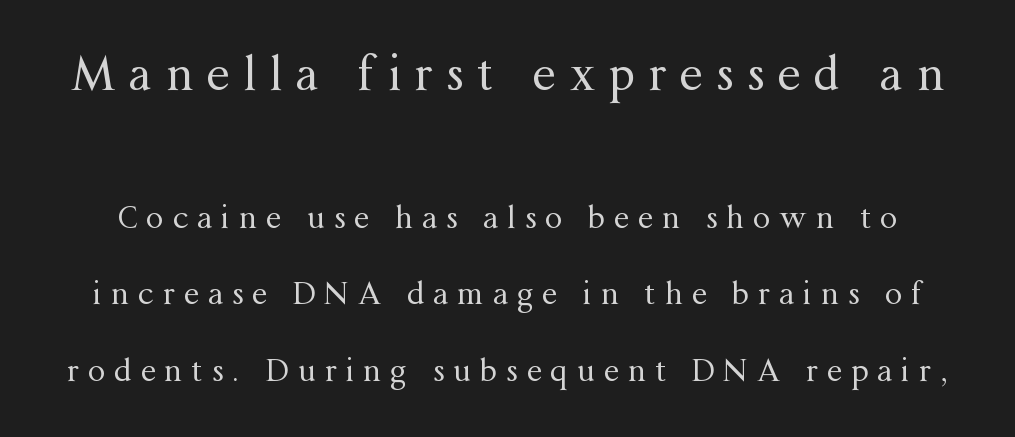
Q: Is the text bold? A: No.
Q: Is the text italic (slanted)? A: No, it is upright.
Q: Is the typeface a serif or a sans-serif typeface? A: Serif.
Q: Is the text underlined? A: No.
Q: Is the spacing between letters normal or unusually wide? A: Unusually wide.
Q: Is the spacing between lines tight, normal or loose? A: Loose.
Q: Which block of text is set in a larger size, the first (top) or the second (bottom)? A: The first (top) one.
Q: Width (condensed, normal, or wide)? A: Normal.
Q: Stroke contrast? A: Medium.
Q: x-height? A: Medium.
Q: Monospaced? A: No.
